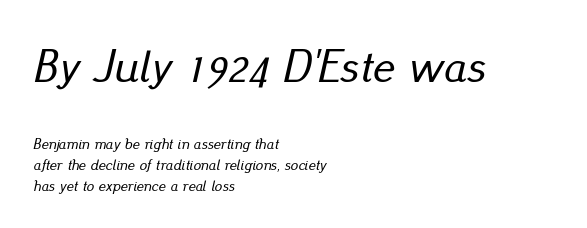
Q: Is the text italic (slanted)? A: Yes, it leans right by about 13 degrees.
Q: Is the text underlined? A: No.
Q: How is the paragraph aligned? A: Left-aligned.
Q: Is the spacing between letters normal or unusually wide? A: Normal.
Q: Is the spacing between lines tight, normal or loose? A: Normal.
Q: Which block of text is set in a larger size, the first (top) or the second (bottom)? A: The first (top) one.
Q: Width (condensed, normal, or wide)? A: Normal.
Q: Stroke contrast? A: Low.
Q: x-height? A: Small.
Q: Monospaced? A: No.
